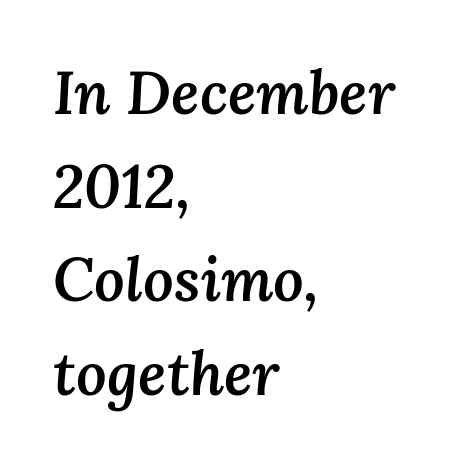
In terms of leading, this rendering sits right in the middle. Alignment: flush left. Observe the lean: these are italic letterforms. Honestly, there is no underline to notice here at all.
